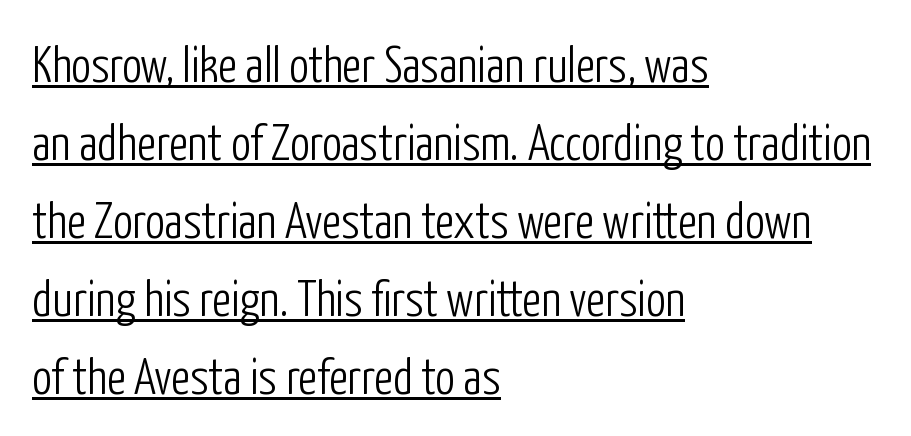
{"serif": "no", "italic": "no", "bold": "no", "weight": "light", "width": "condensed", "stroke_contrast": "low", "x_height": "medium", "monospaced": "no", "underline": "yes", "align": "left", "line_spacing": "normal", "line_spacing_ratio": 1.56, "letter_spacing": "normal", "letter_spacing_em": 0.0, "glyph_px": 50}
